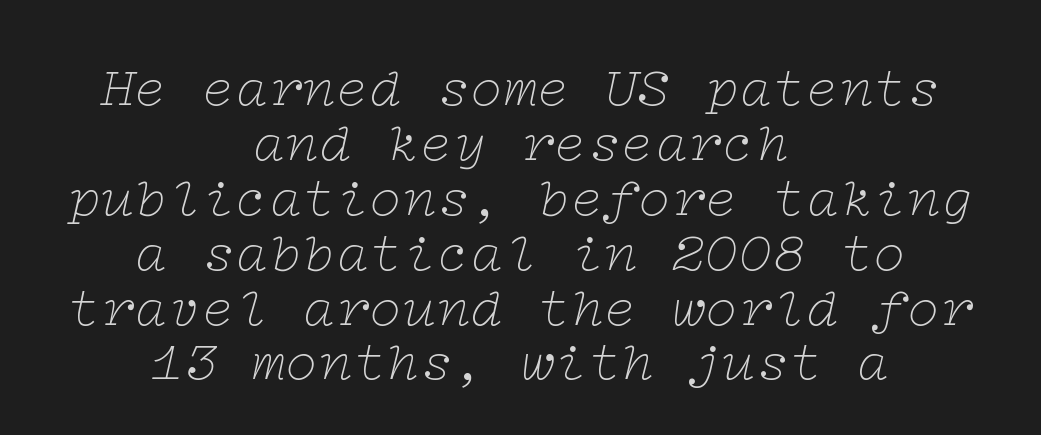
Q: Is the text bold? A: No.
Q: Is the text italic (slanted)? A: Yes, it leans right by about 12 degrees.
Q: Is the typeface a serif or a sans-serif typeface? A: Serif.
Q: Is the text underlined? A: No.
Q: How is the paragraph aligned? A: Centered.
Q: Is the spacing between letters normal or unusually wide? A: Normal.
Q: Is the spacing between lines tight, normal or loose? A: Tight.
Q: Width (condensed, normal, or wide)? A: Wide.
Q: Stroke contrast? A: Low.
Q: x-height? A: Medium.
